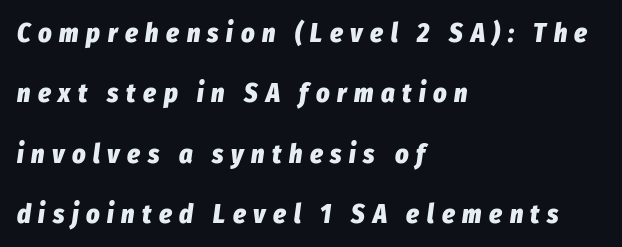
{"italic": "yes", "lean": "right", "slant_degrees": 8, "bold": "yes", "underline": "no", "align": "left", "line_spacing": "loose", "line_spacing_ratio": 2.32, "letter_spacing": "wide", "letter_spacing_em": 0.29, "glyph_px": 26}
